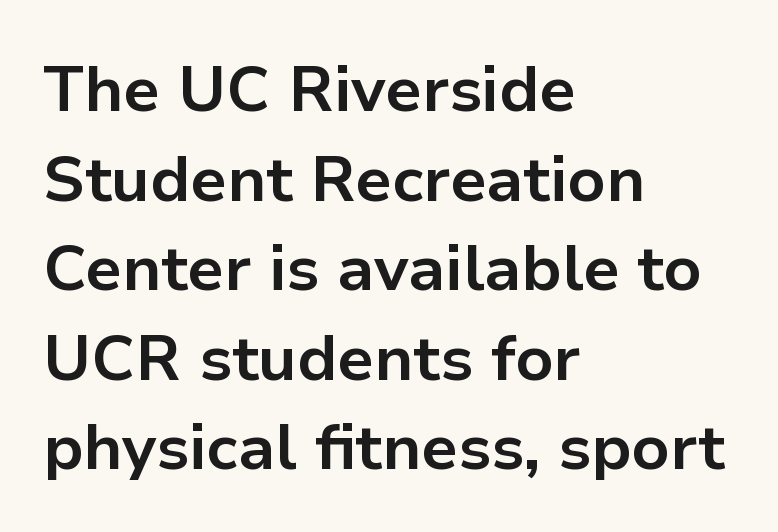
Regular leading. Each glyph is drawn with heavy, bold strokes. A classic flush-left, rag-right setting is used for this passage. Look at the tracking — it's just the regular setting, nothing added. Words float on clear page, feet unadorned. Characters remain perfectly vertical along every line.
